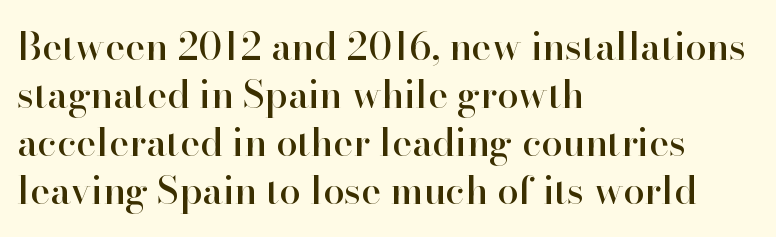
Serif or sans? Serif — the stroke terminals have little feet. Proportional: the letters do not fall into vertical columns. The gap between lines stays unmarked. One glance says typical: line gaps are just what's usual.
